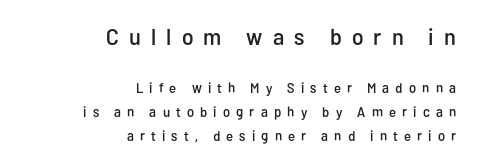
The image shows 23 px text type, upright; set right-aligned, normal line spacing (1.69x), unusually wide letter spacing (+0.44 em), not underlined; the first (top) block is 1.64x larger.
